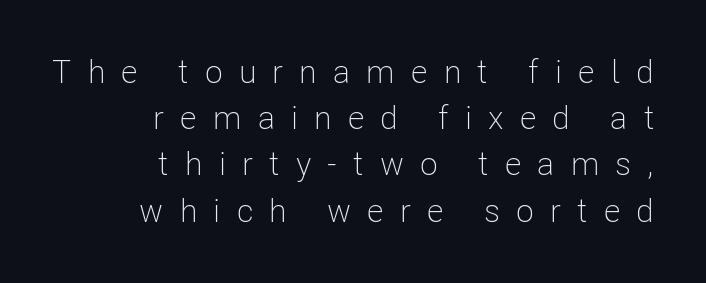
In terms of leading, this rendering sits right in the middle. The rendering uses natural spacing where letterforms have individual widths. Glance below the letters and you will spot only blank space. Compared with a flush-left layout, this one pins lines to the opposite, right side. The specimen reads as upright at a glance.
